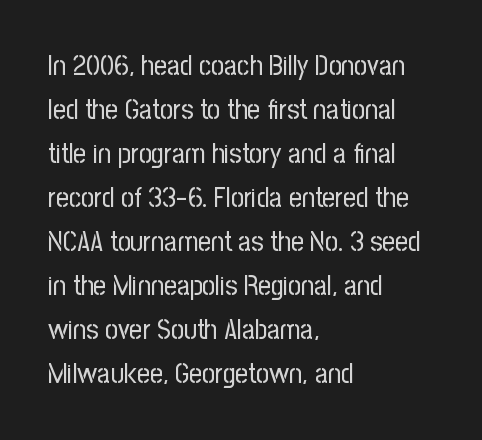
The image shows 28 px regular-weight, condensed sans-serif type, upright; set left-aligned, normal line spacing (1.57x), normal letter spacing, not underlined; low stroke contrast and a medium x-height.
